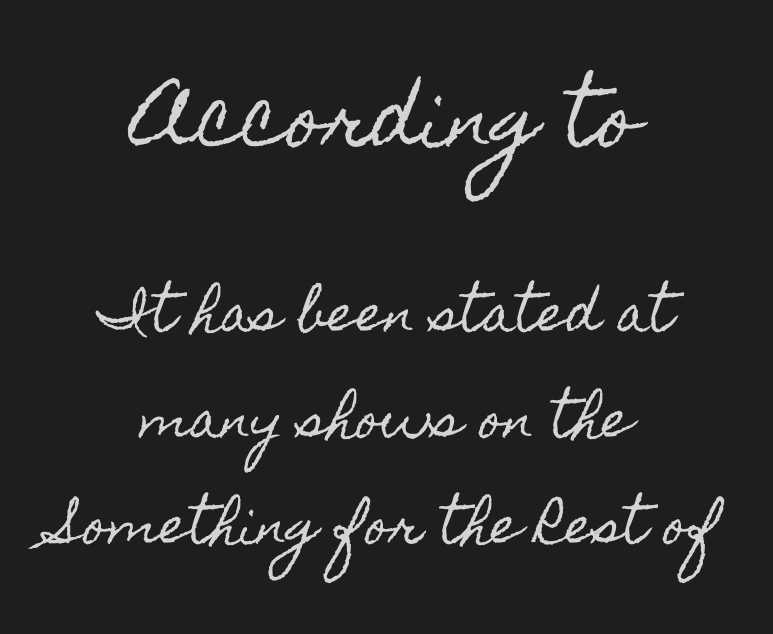
Q: Is the text italic (slanted)? A: Yes.
Q: Is the text underlined? A: No.
Q: How is the paragraph aligned? A: Centered.
Q: Is the spacing between letters normal or unusually wide? A: Normal.
Q: Is the spacing between lines tight, normal or loose? A: Loose.
Q: Which block of text is set in a larger size, the first (top) or the second (bottom)? A: The first (top) one.
Q: Width (condensed, normal, or wide)? A: Condensed.
Q: x-height? A: Small.
Q: Monospaced? A: No.
